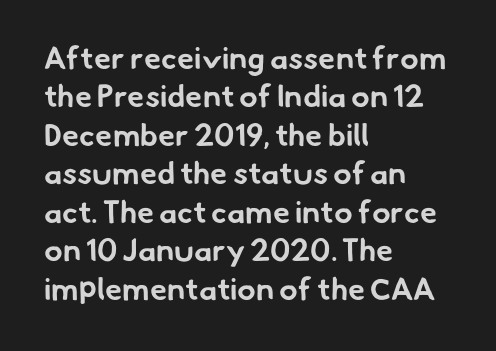
Varying glyph widths throughout — classic text-font behaviour. The letterforms sit shoulder to shoulder at normal distance. Look at the bottom of the vertical strokes: they stop flat, with no serifs. Underline: absent.
